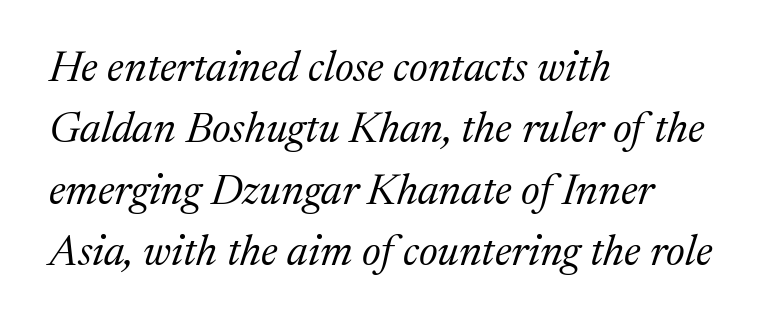
{"serif": "yes", "italic": "yes", "lean": "right", "slant_degrees": 17, "bold": "no", "weight": "regular", "width": "normal", "stroke_contrast": "medium", "x_height": "medium", "monospaced": "no", "underline": "no", "align": "left", "line_spacing": "normal", "line_spacing_ratio": 1.43, "letter_spacing": "normal", "letter_spacing_em": 0.0, "glyph_px": 43}
